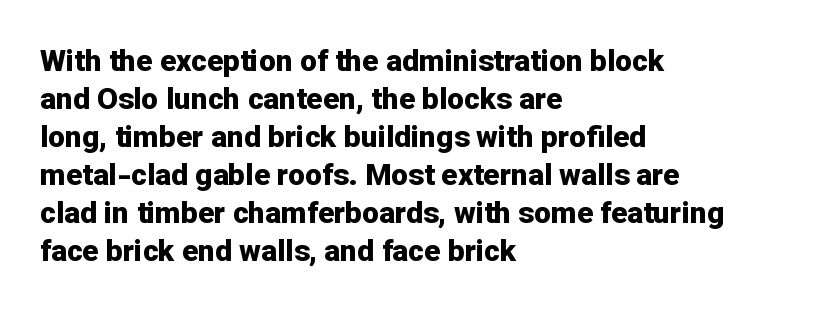
Does the leading feel generous? No, just average. Horizontal alignment here is leftward, the default for most running prose. The passage shown is emphatically bold. Default kerning and tracking; the words read as compact shapes. Style check: upright.
